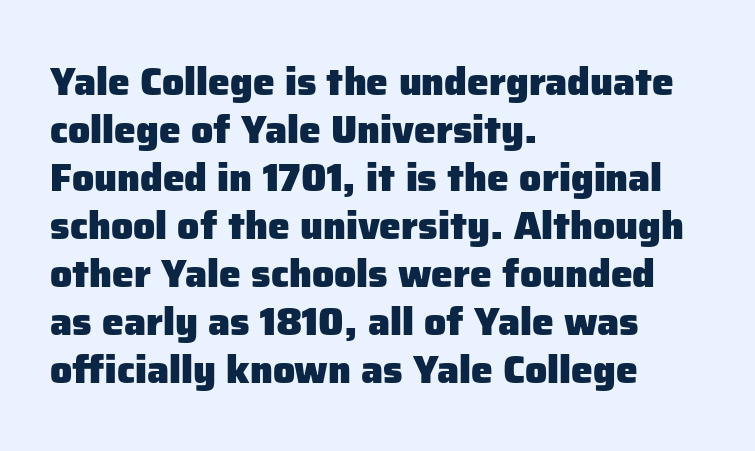
The image shows 39 px heavy sans-serif type, upright; set left-aligned, line spacing 1.23x, normal letter spacing, not underlined; low stroke contrast and a medium x-height.
